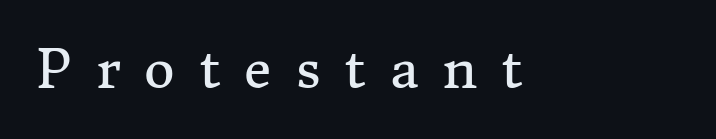
Q: Is the text bold? A: No.
Q: Is the text italic (slanted)? A: No, it is upright.
Q: Is the typeface a serif or a sans-serif typeface? A: Serif.
Q: Is the text underlined? A: No.
Q: Is the spacing between letters normal or unusually wide? A: Unusually wide.
Q: Width (condensed, normal, or wide)? A: Normal.
Q: Stroke contrast? A: Medium.
Q: x-height? A: Medium.
Q: Monospaced? A: No.
